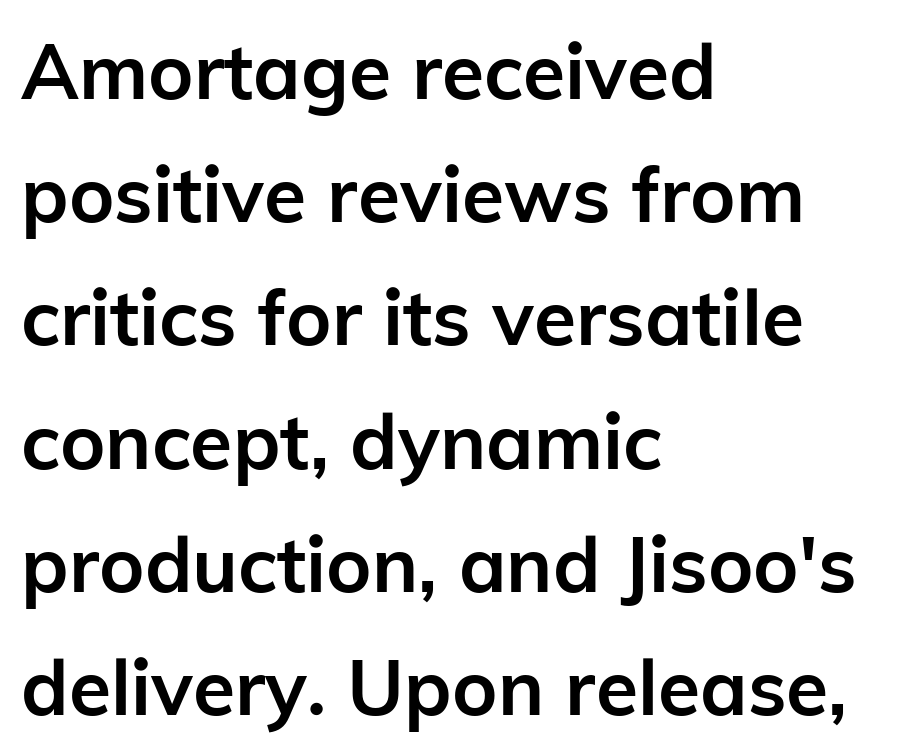
{"serif": "no", "italic": "no", "bold": "yes", "weight": "semibold", "width": "normal", "stroke_contrast": "low", "x_height": "medium", "monospaced": "no", "underline": "no", "align": "left", "line_spacing": "normal", "line_spacing_ratio": 1.6, "letter_spacing": "normal", "letter_spacing_em": 0.0, "glyph_px": 77}
